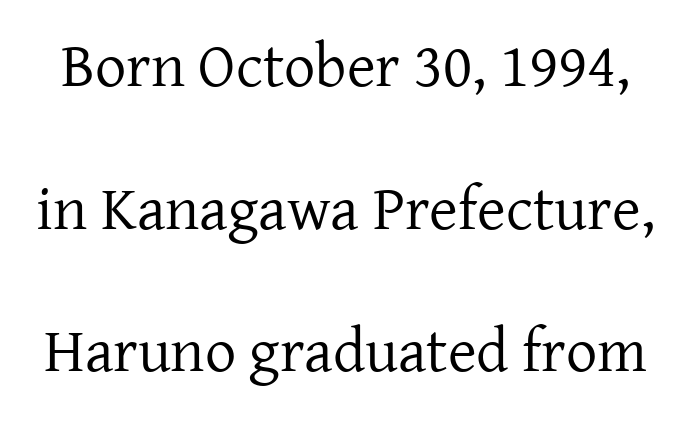
The image shows 62 px regular-weight serif type, upright; set loose line spacing (2.3x), normal letter spacing, not underlined; low stroke contrast and a medium x-height.
